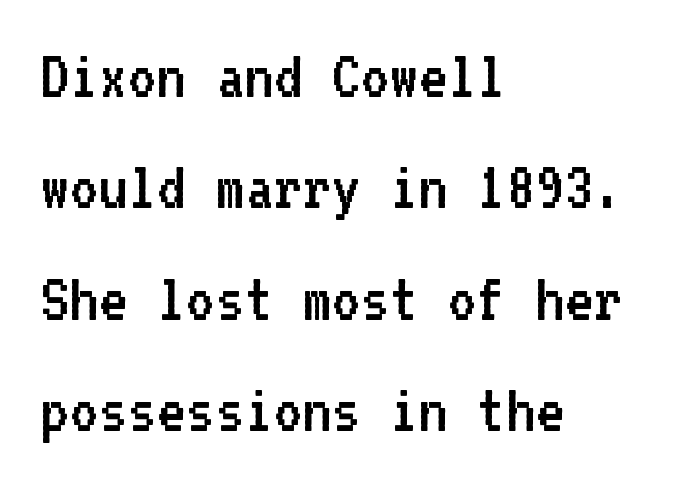
Q: Is the text bold? A: No.
Q: Is the text italic (slanted)? A: No, it is upright.
Q: Is the typeface a serif or a sans-serif typeface? A: Sans-serif.
Q: Is the text underlined? A: No.
Q: How is the paragraph aligned? A: Left-aligned.
Q: Is the spacing between letters normal or unusually wide? A: Normal.
Q: Is the spacing between lines tight, normal or loose? A: Normal.
Q: Width (condensed, normal, or wide)? A: Normal.
Q: Stroke contrast? A: Low.
Q: x-height? A: Medium.
Q: Monospaced? A: Yes.
